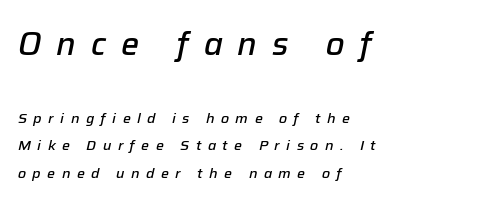
{"italic": "yes", "lean": "right", "slant_degrees": 12, "bold": "semi", "weight": "semibold", "width": "normal", "stroke_contrast": "low", "x_height": "medium", "monospaced": "no", "underline": "no", "align": "left", "line_spacing": "loose", "line_spacing_ratio": 1.97, "letter_spacing": "wide", "letter_spacing_em": 0.46, "larger_block": "first", "size_ratio": 2.29, "glyph_px": 32}
